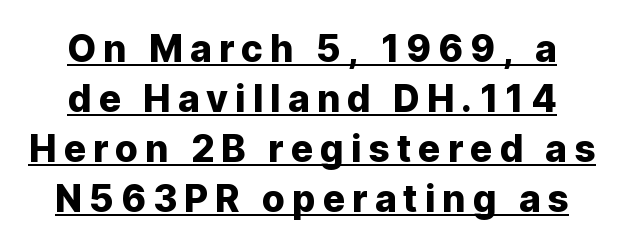
The image shows 37 px sans-serif type, upright; set normal line spacing (1.35x), underlined; low stroke contrast and a medium x-height.
